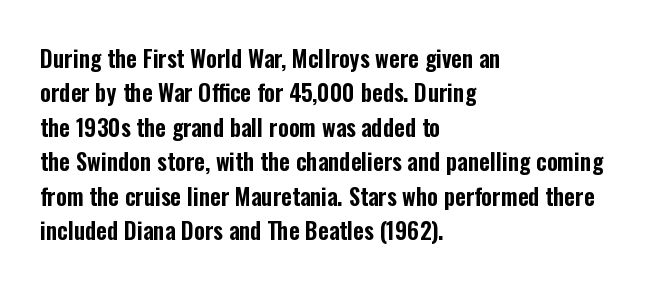
Q: Is the text italic (slanted)? A: No, it is upright.
Q: Is the text underlined? A: No.
Q: How is the paragraph aligned? A: Left-aligned.
Q: Is the spacing between letters normal or unusually wide? A: Normal.
Q: Is the spacing between lines tight, normal or loose? A: Normal.
